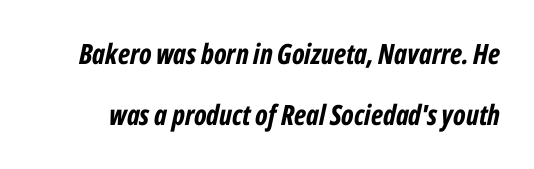
The line-height multiplier appears high, well above default. Nobody drew a line under any word here. Set as a true bold cut, around the 700 mark. Every character sits at an angle, as italics do. Spacing verdict: proportional, widths tailored to each character. Letter spacing: default.
